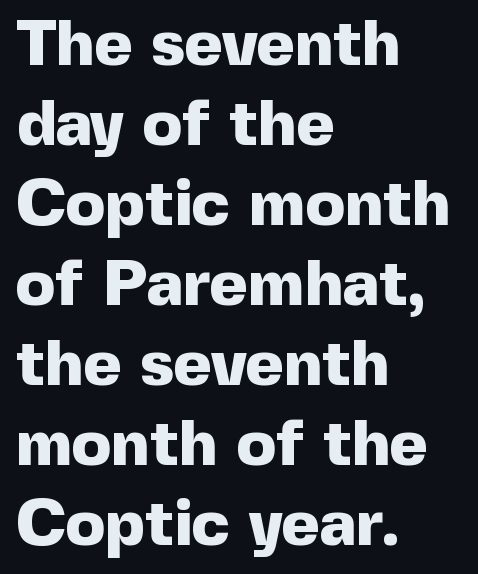
Proportional: the letters do not fall into vertical columns. Is this a sans? Yes — the strokes have no serifs. You can tell it's not italic because the verticals are truly vertical. Rule under the text: the space is simply empty.
